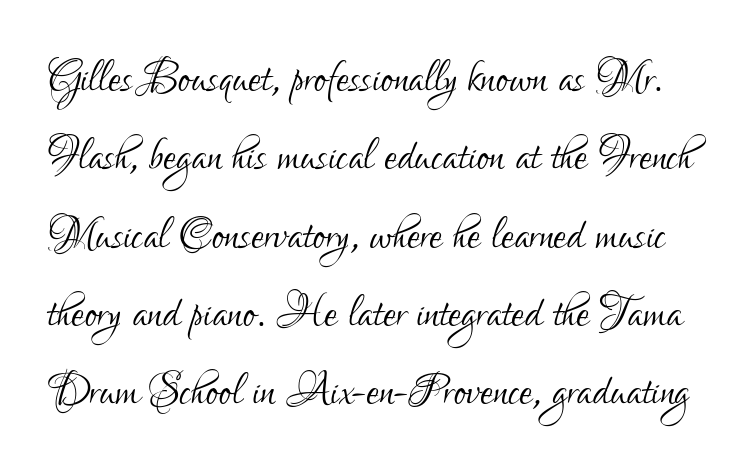
The passage shown is not underscored anywhere. Unbolded letterforms with no extra heft. Baseline-to-baseline distance is the conventional proportion of letter height. The text was rendered using a sans face with plain stroke endings. Letter spacing: default.
